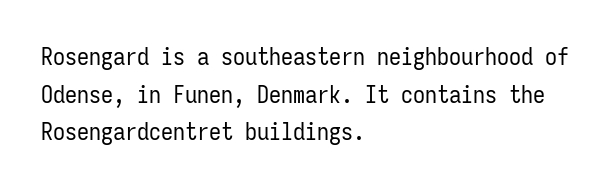
{"italic": "no", "bold": "no", "underline": "no", "align": "left", "line_spacing": "normal", "line_spacing_ratio": 1.57, "letter_spacing": "normal", "letter_spacing_em": 0.0, "glyph_px": 24}
